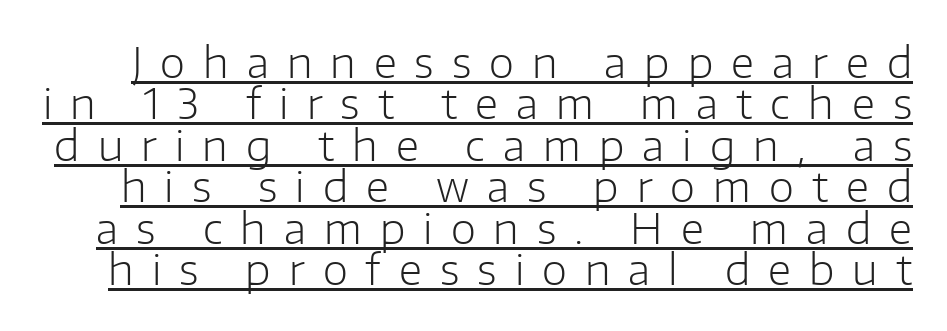
Q: Is the text bold? A: No.
Q: Is the text italic (slanted)? A: No, it is upright.
Q: Is the typeface a serif or a sans-serif typeface? A: Sans-serif.
Q: Is the text underlined? A: Yes.
Q: Is the spacing between letters normal or unusually wide? A: Unusually wide.
Q: Is the spacing between lines tight, normal or loose? A: Tight.
Q: Width (condensed, normal, or wide)? A: Normal.
Q: Stroke contrast? A: Low.
Q: x-height? A: Medium.
Q: Monospaced? A: No.
